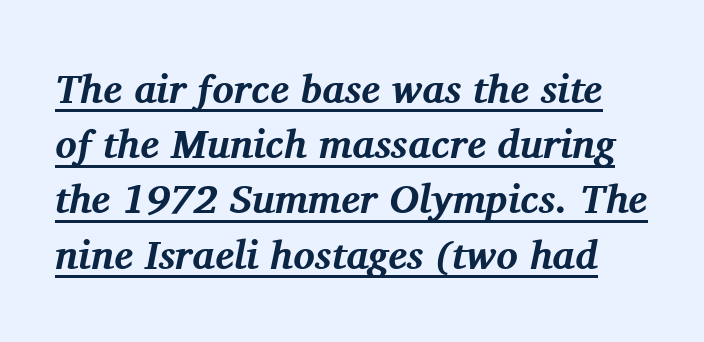
The image shows 40 px bold serif type, italic (leaning right); set normal line spacing (1.38x), normal letter spacing, underlined; medium stroke contrast and a medium x-height.
